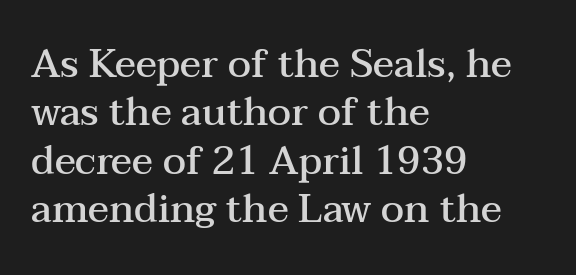
The image shows 39 px semibold, wide serif type, upright; set left-aligned, line spacing 1.24x, normal letter spacing, not underlined; medium stroke contrast and a medium x-height.
